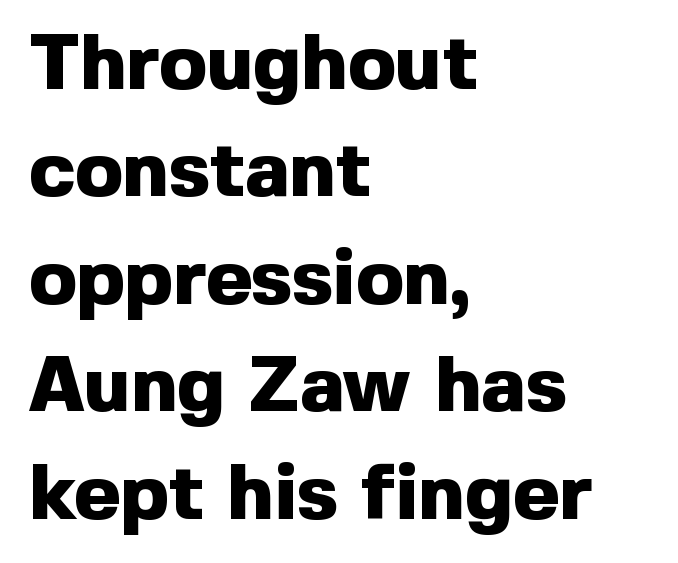
{"serif": "no", "italic": "no", "bold": "yes", "weight": "heavy", "width": "normal", "x_height": "medium", "monospaced": "no", "underline": "no", "align": "left", "line_spacing": "normal", "line_spacing_ratio": 1.36, "letter_spacing": "normal", "letter_spacing_em": 0.0, "glyph_px": 79}
